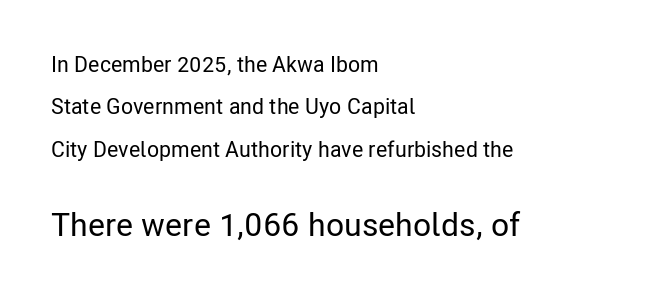
The image shows 33 px condensed sans-serif type, upright; set left-aligned, loose line spacing (1.93x), normal letter spacing, not underlined; the second (bottom) block is 1.5x larger; low stroke contrast and a medium x-height.
